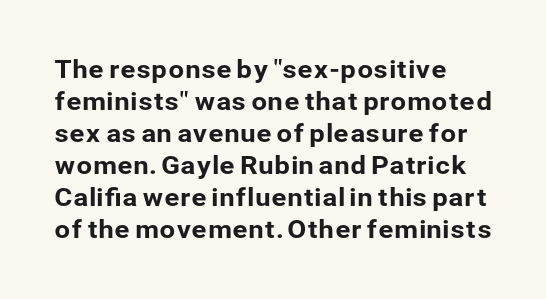
Summary of vertical rhythm: regular, with standard interline spacing. The string is rendered with underlining switched off. This rendering uses left alignment, leaving the right contour irregular. The lettering stays uniformly vertical, giving the passage a roman look. The horizontal fit of the characters is conventional and even.
